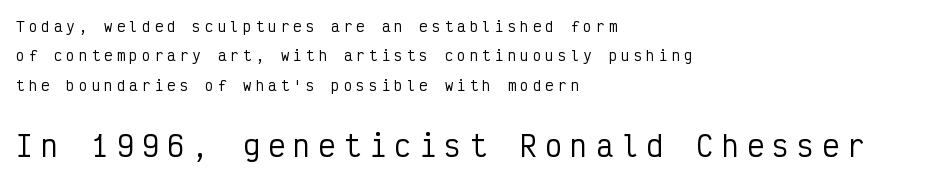
The image shows 28 px condensed sans-serif type, upright, monospaced; set left-aligned, loose line spacing (2.09x), unusually wide letter spacing (+0.3 em), not underlined; the second (bottom) block is 2.0x larger; low stroke contrast and a medium x-height.
